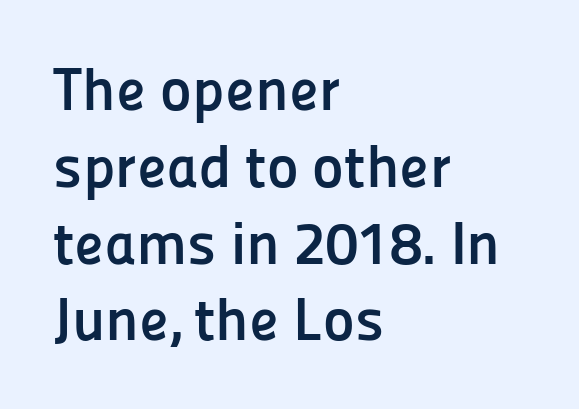
{"serif": "no", "italic": "no", "bold": "yes", "weight": "semibold", "width": "normal", "stroke_contrast": "low", "x_height": "medium", "monospaced": "no", "underline": "no", "align": "left", "line_spacing": "normal", "line_spacing_ratio": 1.28, "letter_spacing": "normal", "letter_spacing_em": 0.0, "glyph_px": 60}
